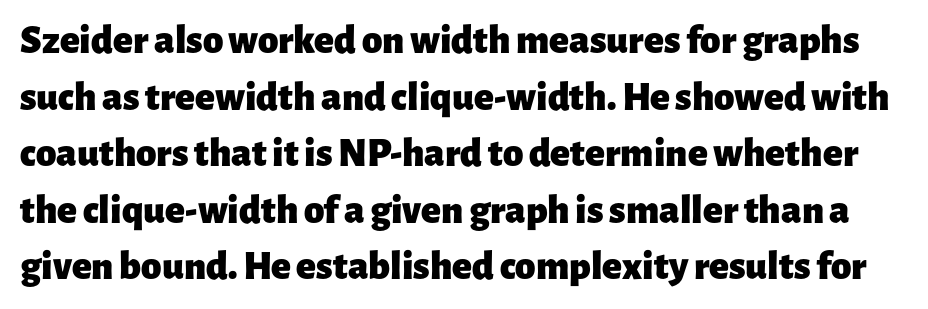
Here the glyphs are tracked normally, forming tight word shapes. Leading: standard. Lines of text with bare space underneath. I'd describe the lettering as bold — thick and assertive.
